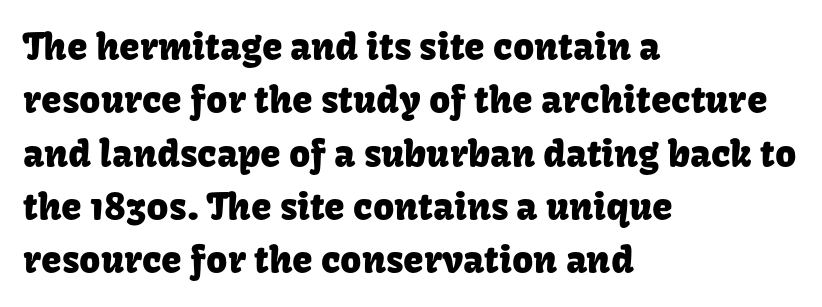
The image shows 37 px sans-serif type, upright; set left-aligned, normal line spacing (1.44x), normal letter spacing, not underlined; low stroke contrast and a medium x-height.
